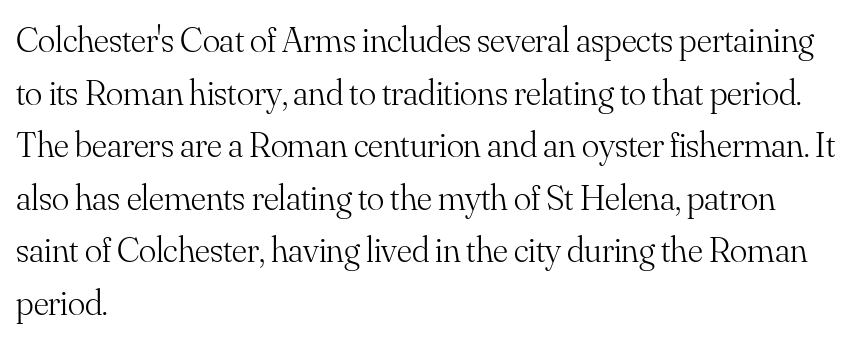
Rule under the text: the space is simply empty. When letters stand straight like this, we call the style roman or upright. All the whitespace from short lines collects on the right. Vertically, the passage feels balanced, rows spaced as you'd expect. Does extra space separate the letters? No, they use regular spacing. Stroke terminals: seriffed.
